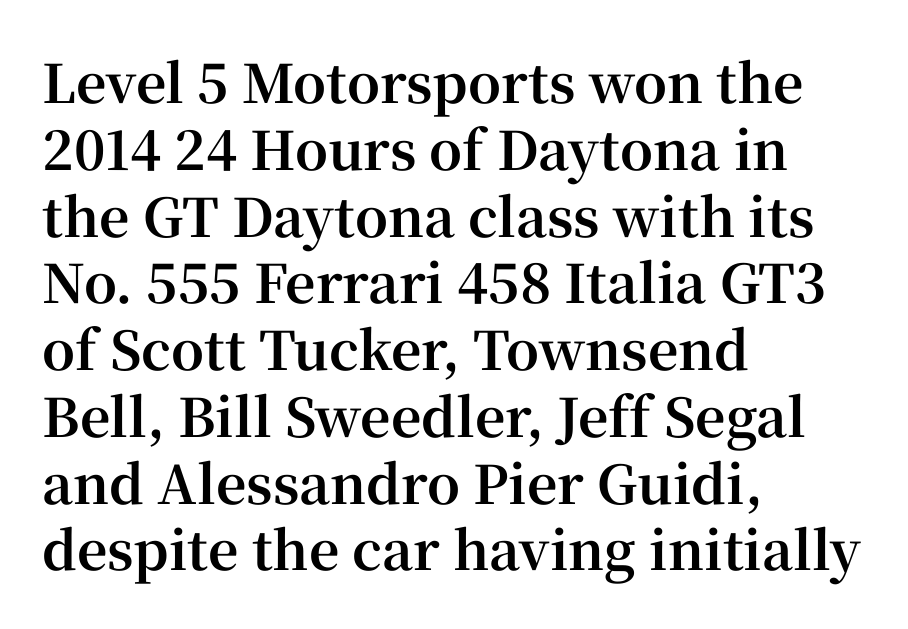
The letters sit at their default tracking, neither squeezed nor spread. Unlike a clean sans, this face finishes its strokes with serifs. Notice how descenders clear the ascenders below comfortably — that's standard leading. These lines are rendered in a variable-pitch font. Alignment: flush left.
